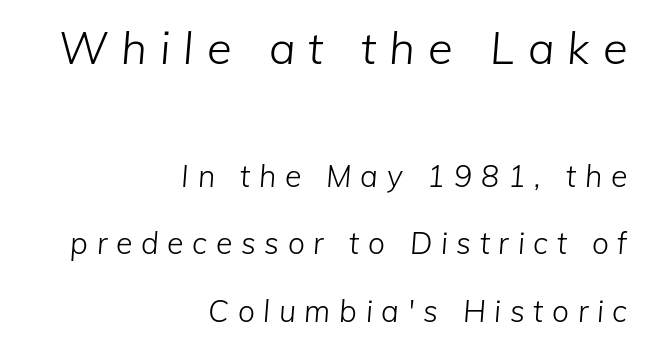
The image shows 45 px light type, italic (leaning right); set right-aligned, loose line spacing (2.26x), unusually wide letter spacing (+0.29 em), not underlined; the first (top) block is 1.5x larger; low stroke contrast and a medium x-height.
